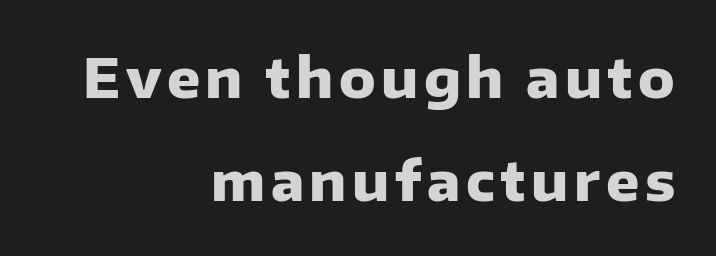
If you drew a ruler down the right edge, every line would touch it. Italic: no, the glyphs are upright roman. I'd call this a sans setting — the letters go barefoot. The string is rendered with underlining switched off. Is this a fixed-width face? No — the glyphs have proportional, varying widths.
